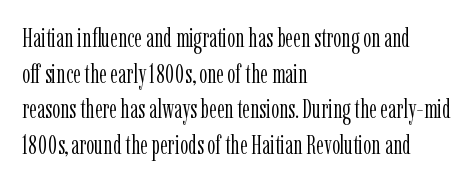
Q: Is the text bold? A: No.
Q: Is the text italic (slanted)? A: No, it is upright.
Q: Is the text underlined? A: No.
Q: How is the paragraph aligned? A: Left-aligned.
Q: Is the spacing between letters normal or unusually wide? A: Normal.
Q: Is the spacing between lines tight, normal or loose? A: Normal.
